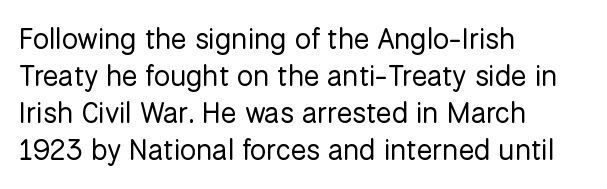
Decoration check: the copy has no underline. Is this a heavy cut? Hardly; it is regular or lighter. The lines are quadded left. Notice how the stems are strictly vertical — no italics here.
